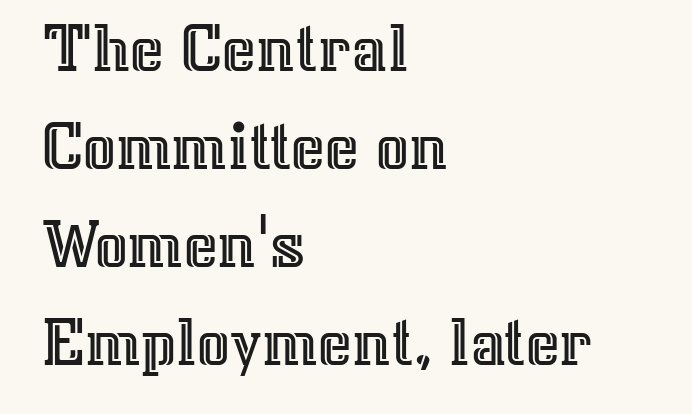
The image shows 72 px text type, upright; set left-aligned, normal line spacing (1.36x), normal letter spacing, not underlined; a medium x-height.
